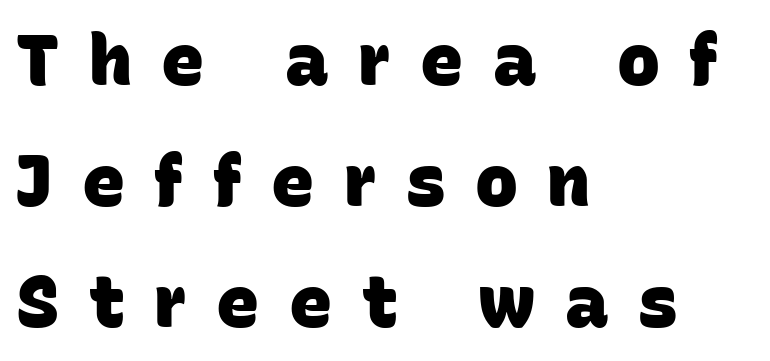
The image shows 72 px heavy sans-serif type; set left-aligned, normal line spacing (1.68x), unusually wide letter spacing (+0.41 em), not underlined; low stroke contrast and a large x-height.
